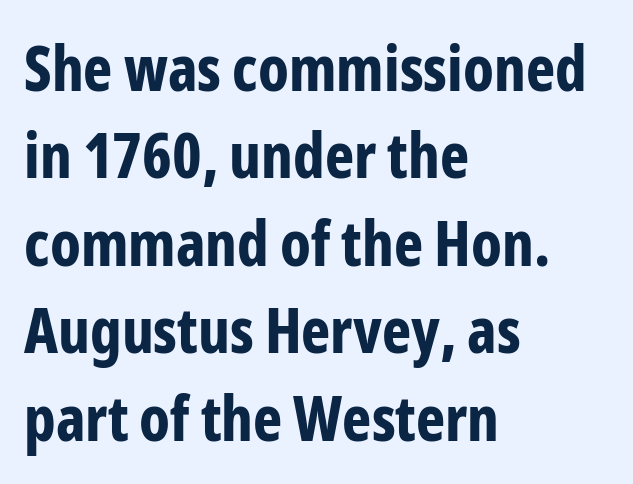
The image shows 62 px bold, condensed sans-serif type, upright; set left-aligned, normal line spacing (1.41x), normal letter spacing, not underlined; low stroke contrast and a medium x-height.
